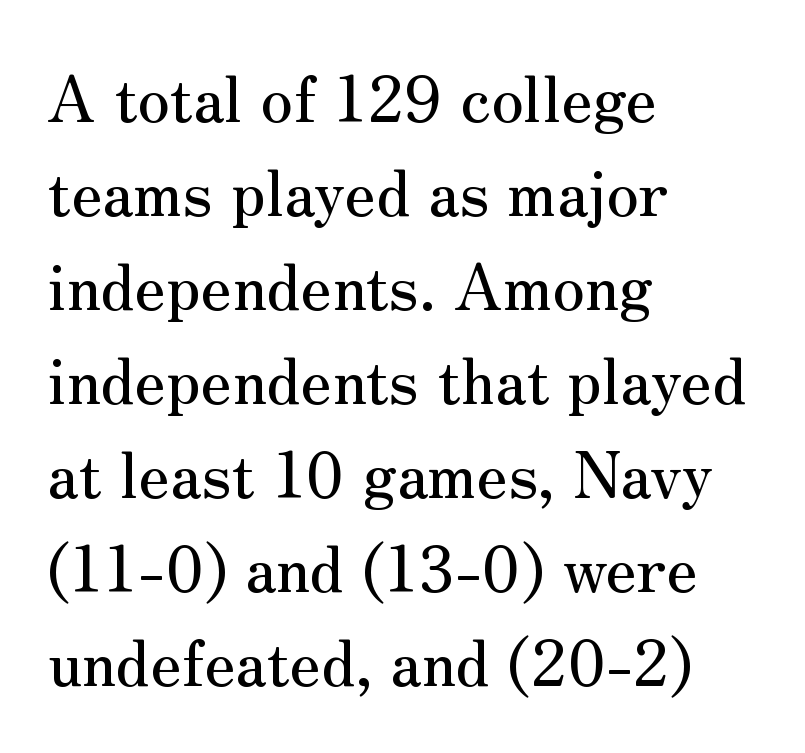
The face used here is seriffed, in the tradition of book romans. The space directly below the letters is spotless. The rendering anchors every line to the left-hand side. Interline gaps are of average width in this sample. Style check: upright. Do the characters align in a grid? No, the font is proportional.
